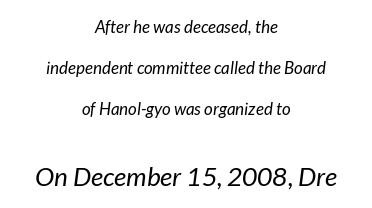
This rendering features lettering with no underline. If you folded the block vertically in half, each line would mirror itself in length. Loosely led — the rows are spread out. No heavy texture on the line: the type isn't bold. Nothing unusual about the tracking: characters are spaced as the font intends. These lines were composed using italics.
